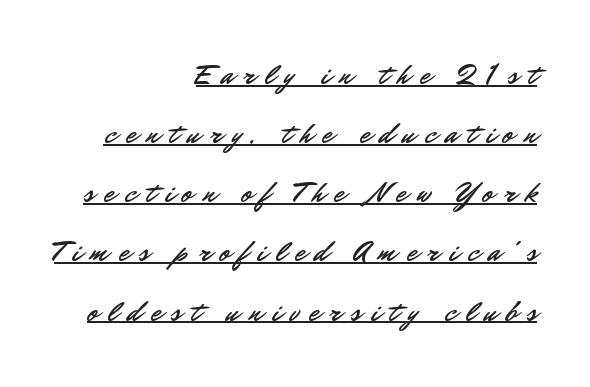
A typesetter would call this proportional, since set widths differ per character. The type is letterspaced generously, with wide tracking. Regarding leading, the lines here are spaced well apart.
